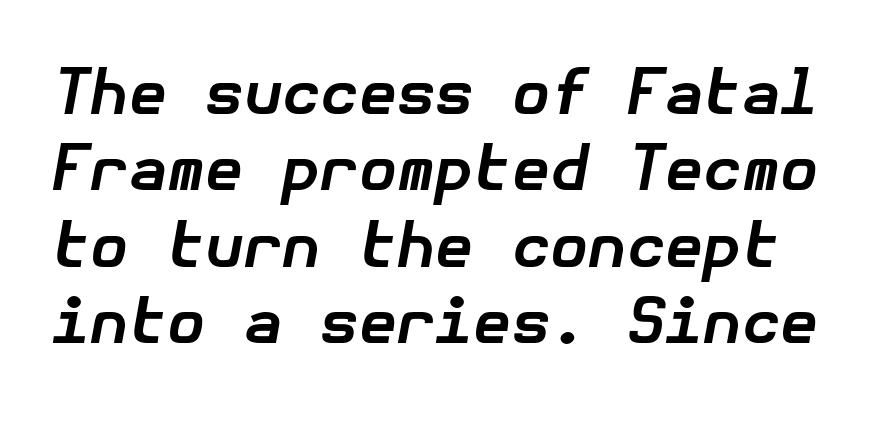
The image shows 62 px bold type, italic (leaning right); set line spacing 1.23x, normal letter spacing, not underlined; low stroke contrast and a medium x-height.
